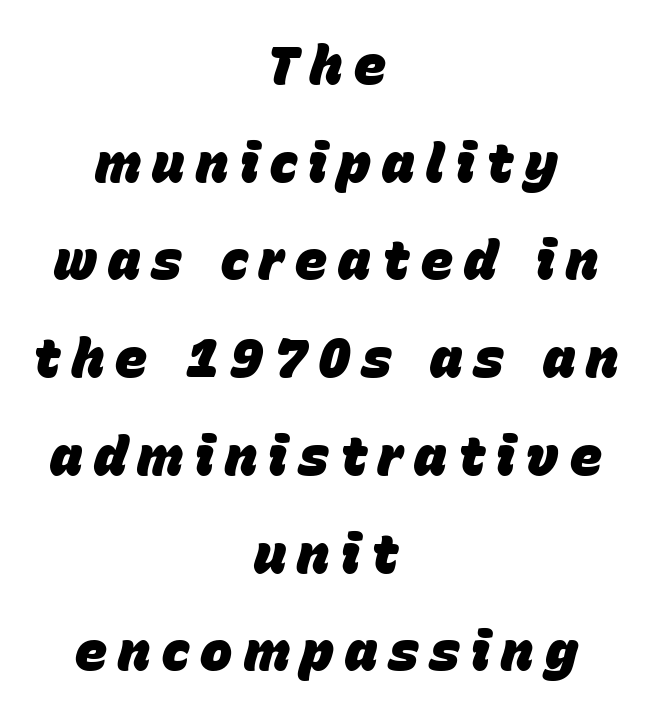
The face used here is proportionally spaced, like ordinary book or web type. The letters are spread apart with noticeably loose tracking. Both edges are ragged and mirror each other, which tells us the setting is centered. Every character sits at an angle, as italics do.
